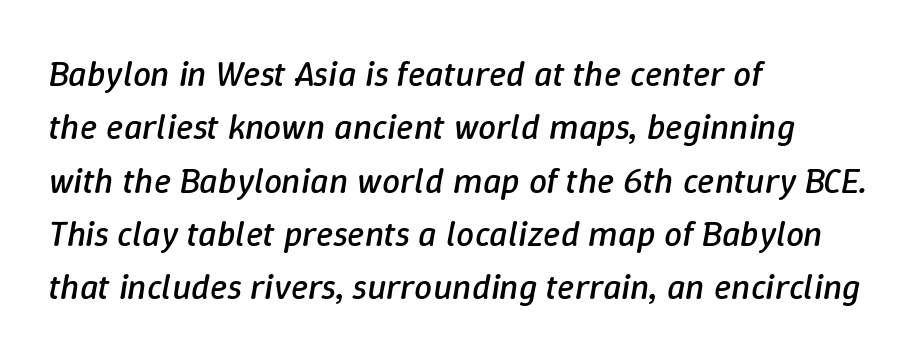
Q: Is the text bold? A: No.
Q: Is the text italic (slanted)? A: Yes, it leans right by about 9 degrees.
Q: Is the text underlined? A: No.
Q: How is the paragraph aligned? A: Left-aligned.
Q: Is the spacing between letters normal or unusually wide? A: Normal.
Q: Is the spacing between lines tight, normal or loose? A: Normal.
Q: Width (condensed, normal, or wide)? A: Normal.
Q: Stroke contrast? A: Low.
Q: x-height? A: Medium.
Q: Monospaced? A: No.
